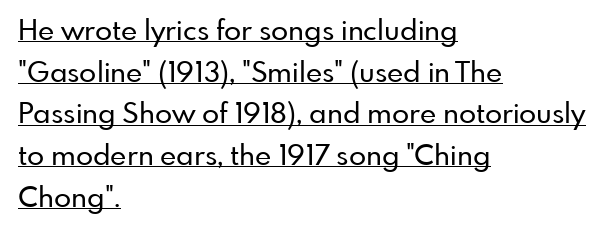
{"serif": "no", "italic": "no", "width": "normal", "stroke_contrast": "low", "x_height": "small", "monospaced": "no", "underline": "yes", "align": "left", "line_spacing": "normal", "line_spacing_ratio": 1.49, "letter_spacing": "normal", "letter_spacing_em": 0.0, "glyph_px": 28}
